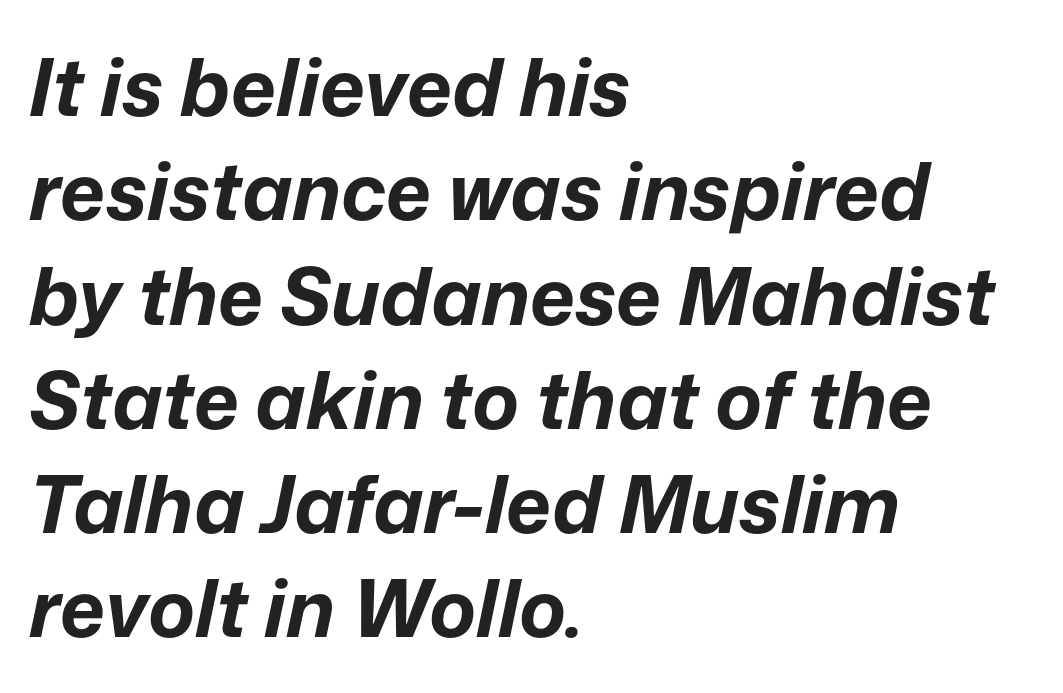
Q: Is the text bold? A: Yes.
Q: Is the text italic (slanted)? A: Yes, it leans right by about 12 degrees.
Q: Is the text underlined? A: No.
Q: How is the paragraph aligned? A: Left-aligned.
Q: Is the spacing between letters normal or unusually wide? A: Normal.
Q: Is the spacing between lines tight, normal or loose? A: Normal.
Q: Width (condensed, normal, or wide)? A: Normal.
Q: Stroke contrast? A: Low.
Q: x-height? A: Medium.
Q: Monospaced? A: No.
